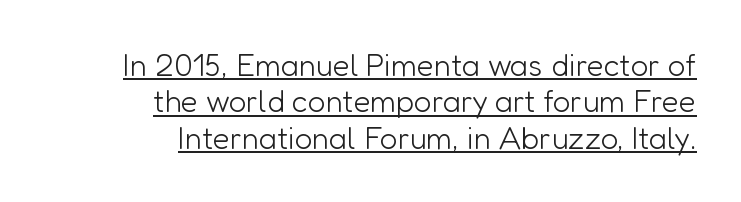
Serifs: no, the terminals of the letterforms are clean. Descenders here cross a horizontal rule under the line. The line texture is even and compact thanks to regular tracking. Style check: upright. A quiet, ordinary-to-light weight characterises the typeface. Each letter keeps its own natural width here, so spacing adapts to shape.
